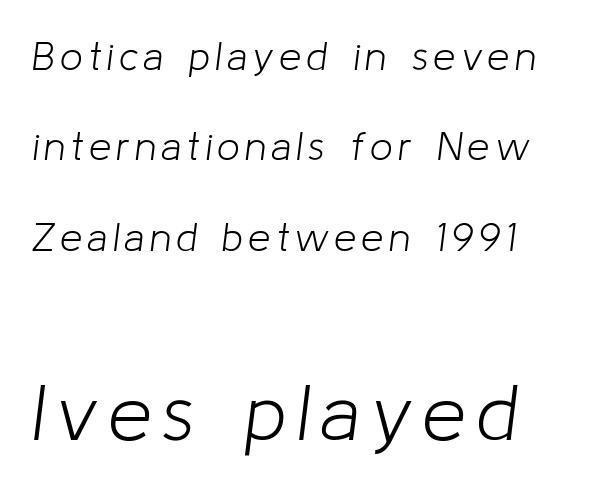
The image shows 79 px light type, italic (leaning right); set loose line spacing (2.26x), not underlined; the second (bottom) block is 1.98x larger; low stroke contrast and a medium x-height.
